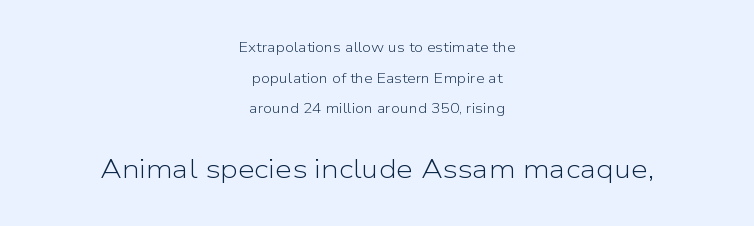
Q: Is the text bold? A: No.
Q: Is the text italic (slanted)? A: No, it is upright.
Q: Is the text underlined? A: No.
Q: How is the paragraph aligned? A: Centered.
Q: Is the spacing between letters normal or unusually wide? A: Normal.
Q: Is the spacing between lines tight, normal or loose? A: Loose.
Q: Which block of text is set in a larger size, the first (top) or the second (bottom)? A: The second (bottom) one.
